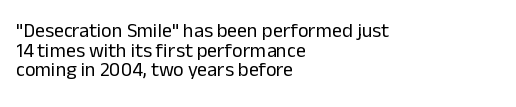
Q: Is the text bold? A: No.
Q: Is the text italic (slanted)? A: No, it is upright.
Q: Is the text underlined? A: No.
Q: How is the paragraph aligned? A: Left-aligned.
Q: Is the spacing between letters normal or unusually wide? A: Normal.
Q: Is the spacing between lines tight, normal or loose? A: Tight.
